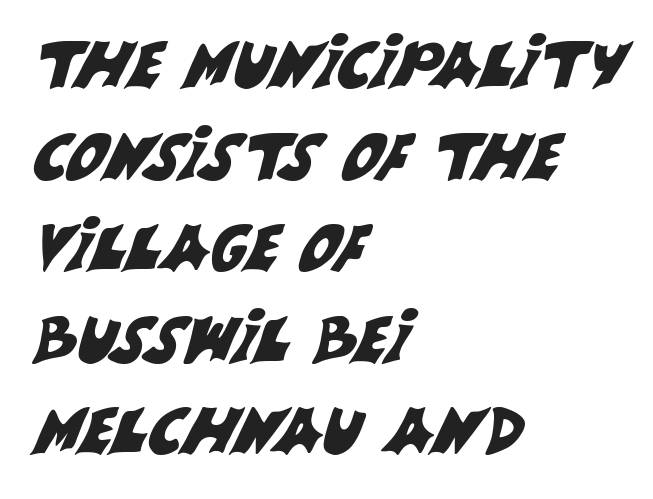
Q: Is the typeface a serif or a sans-serif typeface? A: Sans-serif.
Q: Is the text underlined? A: No.
Q: How is the paragraph aligned? A: Left-aligned.
Q: Is the spacing between letters normal or unusually wide? A: Normal.
Q: Is the spacing between lines tight, normal or loose? A: Normal.
Q: Width (condensed, normal, or wide)? A: Normal.
Q: Stroke contrast? A: Medium.
Q: x-height? A: Large.
Q: Monospaced? A: No.
